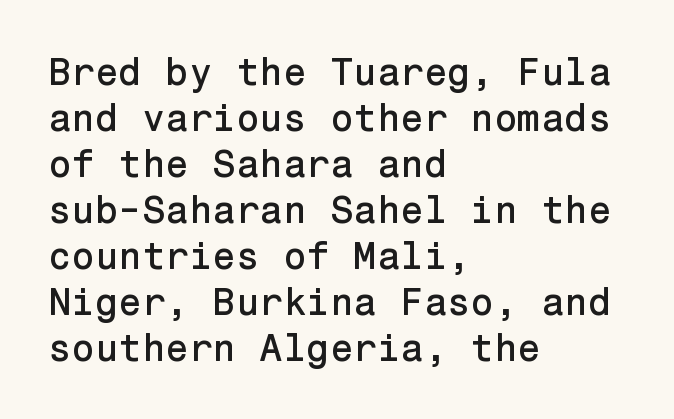
The image shows 38 px sans-serif type, upright; set left-aligned, line spacing 1.21x, normal letter spacing, not underlined; low stroke contrast and a medium x-height.
